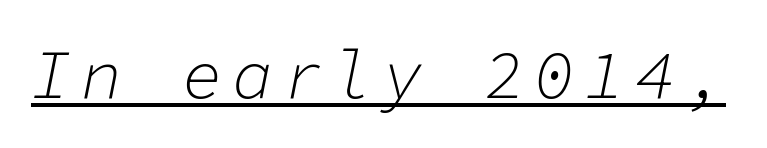
{"italic": "yes", "lean": "right", "slant_degrees": 11, "bold": "no", "weight": "light", "width": "normal", "stroke_contrast": "low", "x_height": "medium", "monospaced": "yes", "underline": "yes", "glyph_px": 68}
